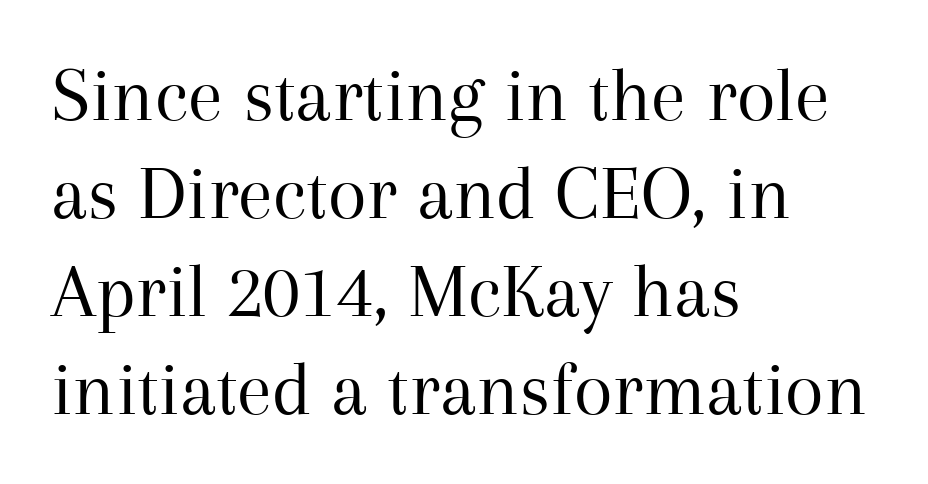
The passage shown is not underscored anywhere. Stroke thickness stays within the range of a standard reading face or lighter. Check where the strokes stop: tiny serifs finish them off. Note the varied advance widths — an 'i' is clearly narrower than an 'm'.
